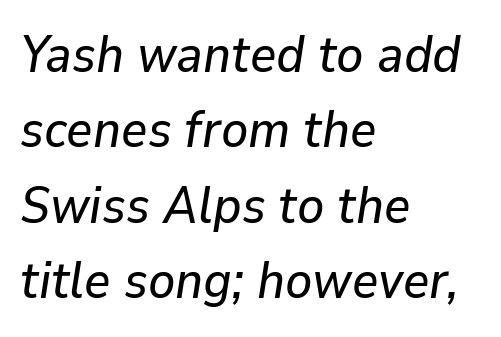
{"italic": "yes", "lean": "right", "slant_degrees": 9, "width": "normal", "stroke_contrast": "low", "x_height": "medium", "monospaced": "no", "underline": "no", "align": "left", "line_spacing": "normal", "line_spacing_ratio": 1.48, "letter_spacing": "normal", "letter_spacing_em": 0.0, "glyph_px": 51}
